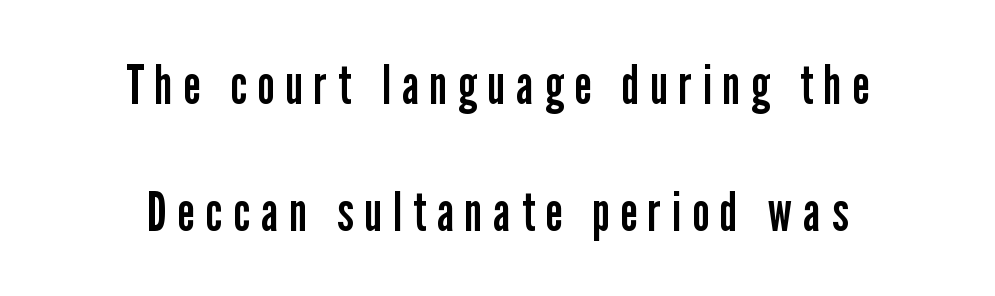
Q: Is the text bold? A: No.
Q: Is the text italic (slanted)? A: No, it is upright.
Q: Is the typeface a serif or a sans-serif typeface? A: Sans-serif.
Q: Is the text underlined? A: No.
Q: How is the paragraph aligned? A: Centered.
Q: Is the spacing between letters normal or unusually wide? A: Unusually wide.
Q: Is the spacing between lines tight, normal or loose? A: Loose.
Q: Width (condensed, normal, or wide)? A: Condensed.
Q: Stroke contrast? A: Low.
Q: x-height? A: Medium.
Q: Monospaced? A: No.
